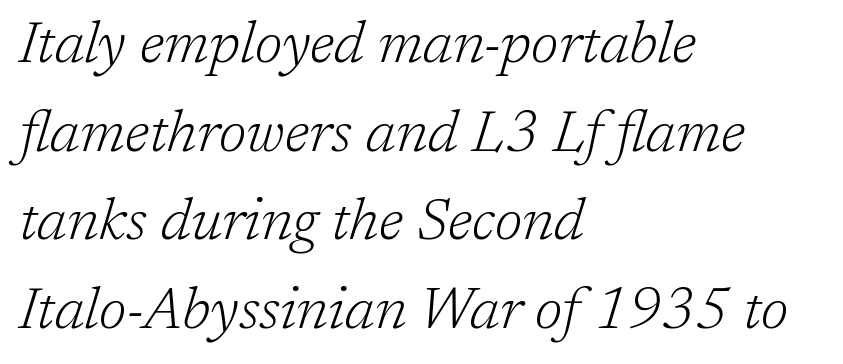
Compared with typical body copy, the letter spacing here is the same. Stems here are at most as thick as an everyday book face. The whole block is typeset with a tilt. Anything drawn beneath the words? Only blank space. Does the copy run flush right? No — it runs flush left.
